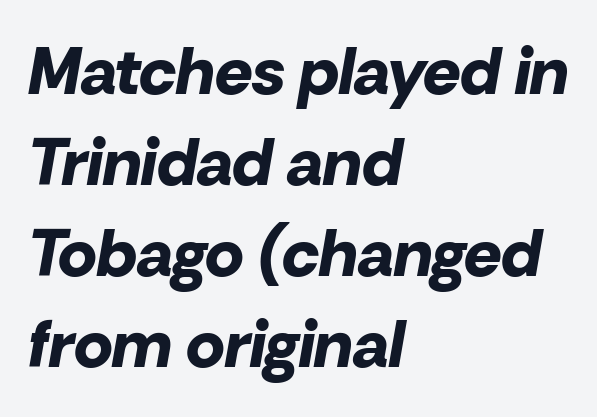
Summary of vertical rhythm: regular, with standard interline spacing. The text block is weighted toward the left margin, trailing off unevenly rightward. You could not count columns in this text — the font is proportionally spaced. How are the letters spaced? Ordinarily, with no added tracking.
